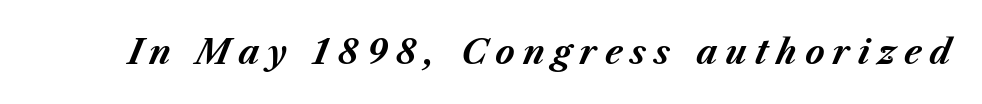
Observe the wide spacing: letters keep a clear distance from each other. Looks like regular typesetting: each glyph gets only the width it needs. Typographic density is high because the face is bold. Observe the lean: these are italic letterforms.
